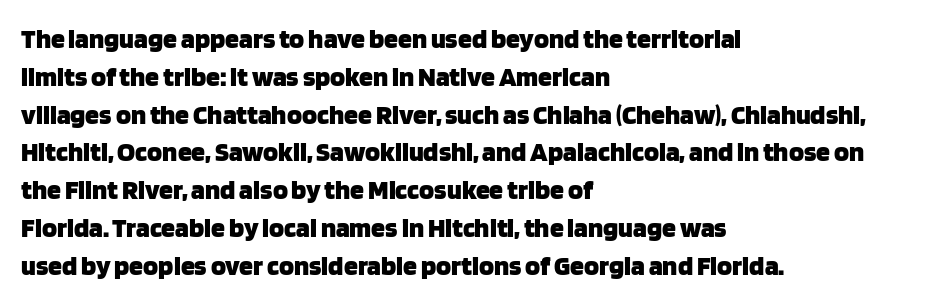
{"serif": "no", "italic": "no", "bold": "yes", "weight": "heavy", "width": "normal", "stroke_contrast": "low", "x_height": "large", "monospaced": "no", "underline": "no", "align": "left", "line_spacing": "normal", "line_spacing_ratio": 1.35, "letter_spacing": "normal", "letter_spacing_em": 0.0, "glyph_px": 28}
